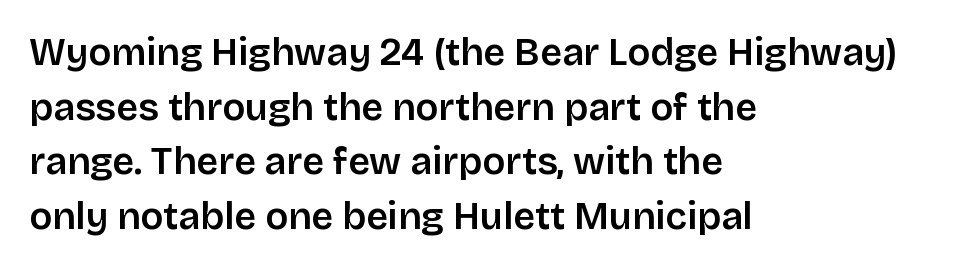
Where is the straight margin? On the left. The specimen reads as upright at a glance. Underlining? Definitely not there. Notice the strokes are somewhat thickened but not fully heavy: this is a semibold. I'd call this a sans setting — the letters go barefoot.
